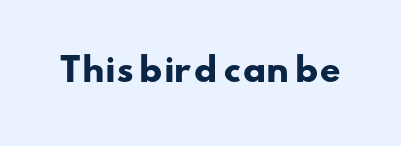
Q: Is the text bold? A: Yes.
Q: Is the typeface a serif or a sans-serif typeface? A: Sans-serif.
Q: Is the text underlined? A: No.
Q: Is the spacing between letters normal or unusually wide? A: Normal.
Q: Width (condensed, normal, or wide)? A: Wide.
Q: Stroke contrast? A: Low.
Q: x-height? A: Small.
Q: Monospaced? A: No.
